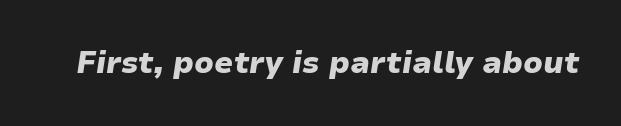
{"italic": "yes", "lean": "right", "slant_degrees": 9, "bold": "yes", "weight": "heavy", "width": "wide", "stroke_contrast": "low", "x_height": "medium", "monospaced": "no", "underline": "no", "letter_spacing": "normal", "letter_spacing_em": 0.0, "glyph_px": 30}
